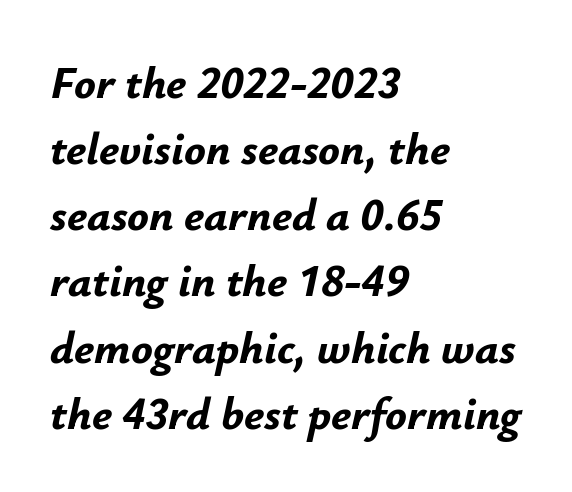
Q: Is the text bold? A: Yes.
Q: Is the text italic (slanted)? A: Yes, it leans right by about 12 degrees.
Q: Is the text underlined? A: No.
Q: How is the paragraph aligned? A: Left-aligned.
Q: Is the spacing between letters normal or unusually wide? A: Normal.
Q: Is the spacing between lines tight, normal or loose? A: Normal.
Q: Width (condensed, normal, or wide)? A: Normal.
Q: Stroke contrast? A: Low.
Q: x-height? A: Small.
Q: Monospaced? A: No.
